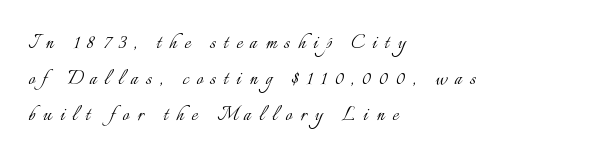
The space between consecutive lines is moderate. The foot of each line stays bare and open. Look at the tracking — it's clearly loosened, letters drifting apart.
